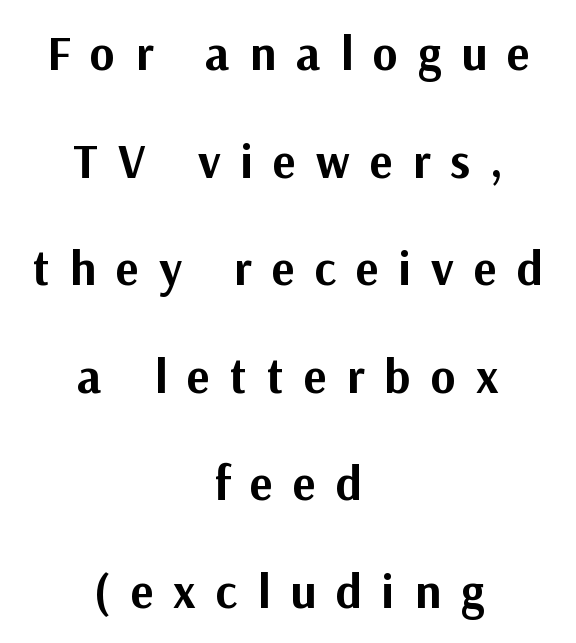
{"serif": "no", "italic": "no", "bold": "yes", "weight": "bold", "width": "normal", "stroke_contrast": "medium", "x_height": "medium", "monospaced": "no", "underline": "no", "align": "center", "line_spacing": "loose", "line_spacing_ratio": 2.24, "letter_spacing": "wide", "letter_spacing_em": 0.42, "glyph_px": 48}
